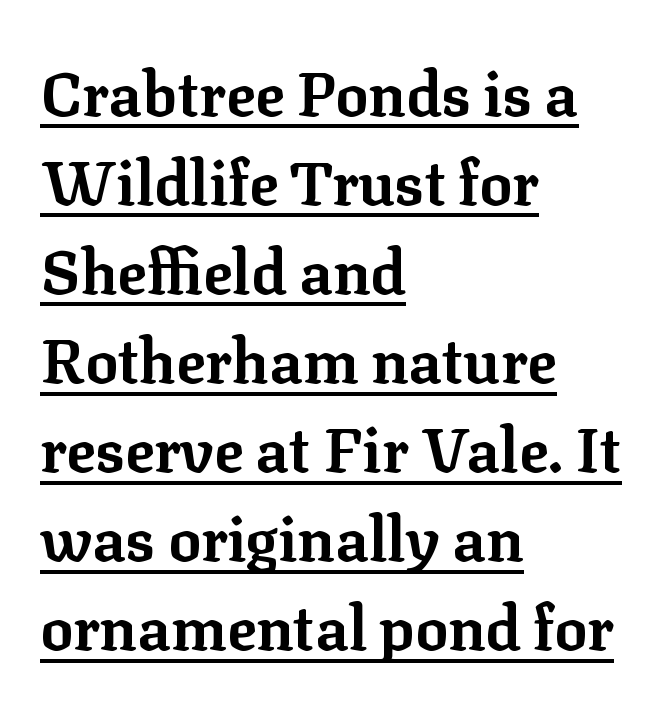
Descenders here cross a horizontal rule under the line. Letter spacing: default. Think of a printed novel: that variable character pitch is what you see here. These lines stack with their left ends in a neat column. The typesetting leans heavy: a genuine bold.
